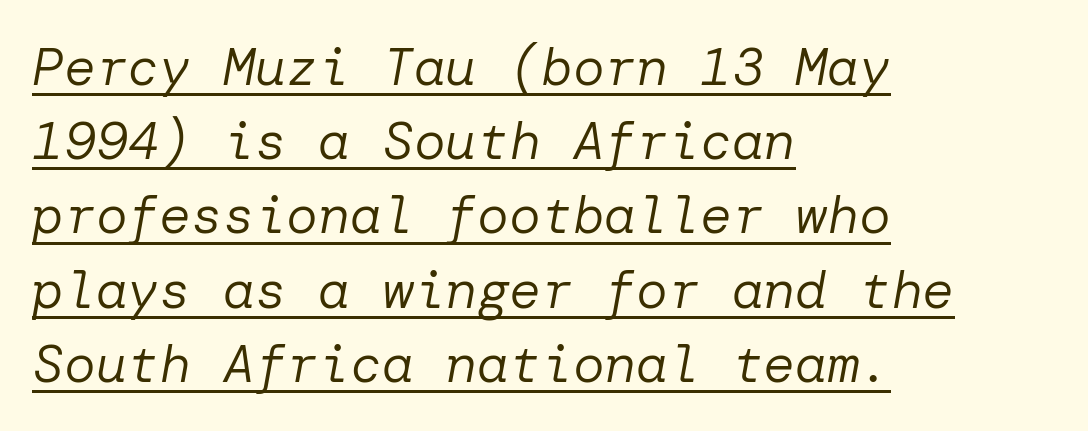
{"italic": "yes", "lean": "right", "slant_degrees": 10, "bold": "no", "weight": "regular", "width": "normal", "stroke_contrast": "low", "x_height": "medium", "underline": "yes", "align": "left", "line_spacing": "normal", "line_spacing_ratio": 1.4, "letter_spacing": "normal", "letter_spacing_em": 0.0, "glyph_px": 53}
